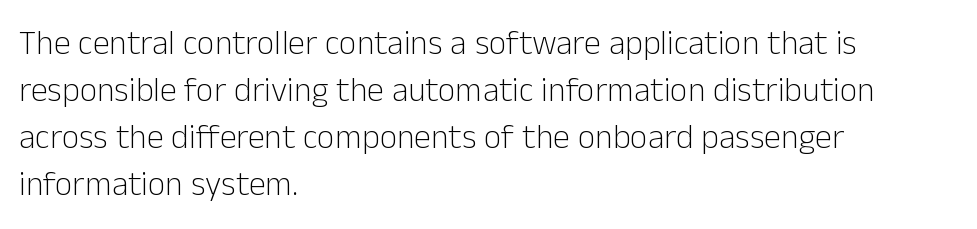
{"serif": "no", "italic": "no", "bold": "no", "weight": "light", "width": "normal", "stroke_contrast": "low", "x_height": "medium", "monospaced": "no", "underline": "no", "align": "left", "line_spacing": "normal", "line_spacing_ratio": 1.38, "letter_spacing": "normal", "letter_spacing_em": 0.0, "glyph_px": 34}
